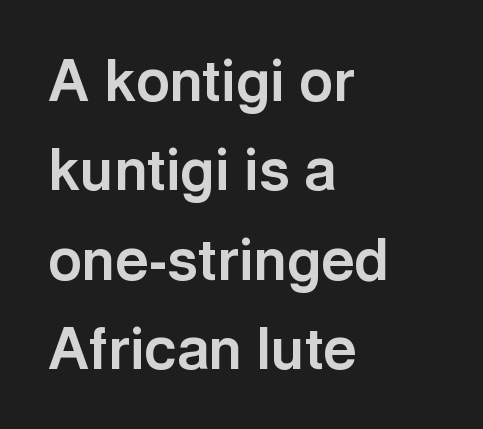
You could not count columns in this text — the font is proportionally spaced. The face used here has the dense, thick strokes of a bold. The specimen reads as upright at a glance. Whoever set this chose a conventional vertical rhythm. Letterform terminals end flat and unadorned throughout the passage. Where is the straight margin? On the left.
